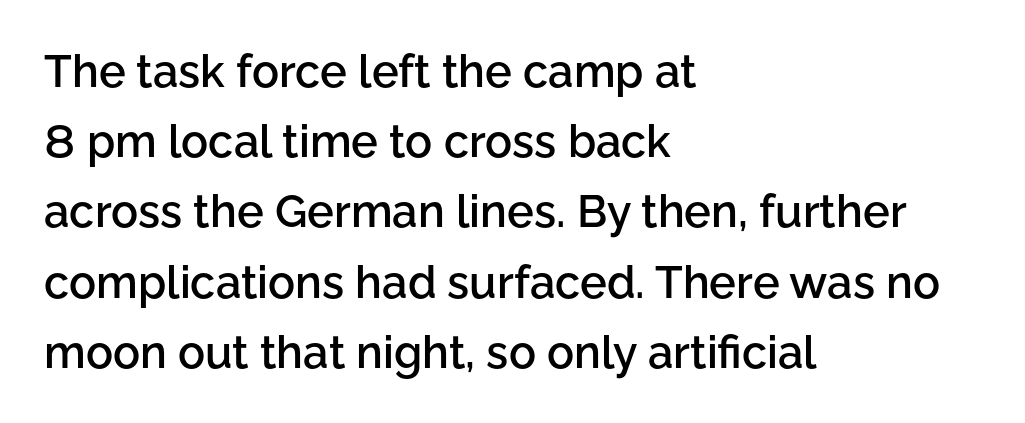
The rendering shows plain stroke endings on the letterforms — a sans-serif design. You could not count columns in this text — the font is proportionally spaced. Compared with a centered layout, this one pins lines to the left instead. Descender tails drop into unmarked territory.
